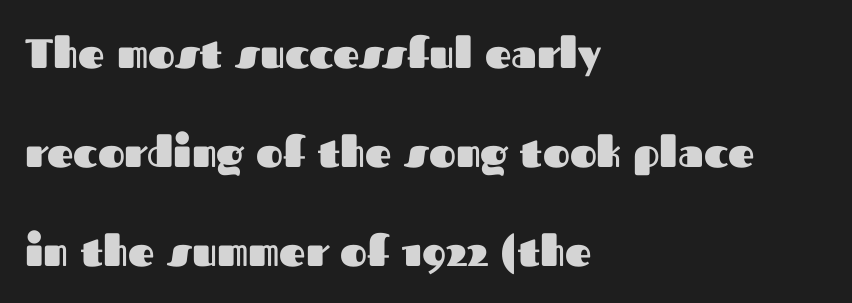
The image shows 41 px heavy sans-serif type, upright; set left-aligned, loose line spacing (2.41x), normal letter spacing, not underlined; medium stroke contrast and a medium x-height.
